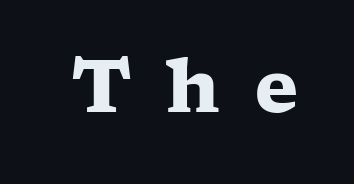
The image shows 73 px heavy, wide serif type, upright; set unusually wide letter spacing (+0.46 em), not underlined; low stroke contrast and a medium x-height.
